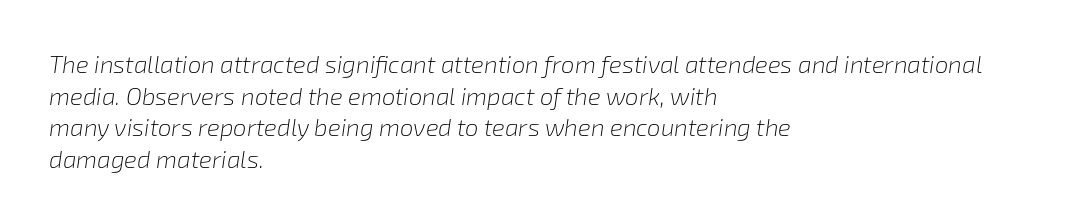
Line starts are locked; line ends wander. The font's italic variant was chosen for this text. Summary of vertical rhythm: regular, with standard interline spacing. The gaps between neighbouring characters are ordinary and unremarkable. Bold? No — there's no thickening of the strokes. Type without underlining.
